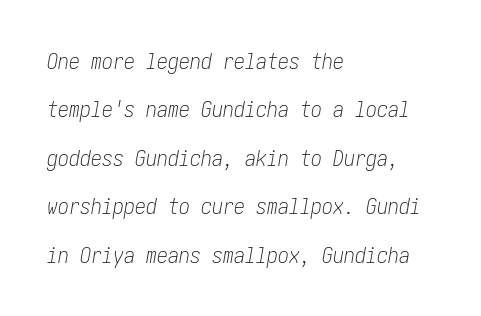
Q: Is the text bold? A: No.
Q: Is the text italic (slanted)? A: Yes, it leans right by about 10 degrees.
Q: Is the text underlined? A: No.
Q: How is the paragraph aligned? A: Left-aligned.
Q: Is the spacing between letters normal or unusually wide? A: Normal.
Q: Is the spacing between lines tight, normal or loose? A: Loose.
